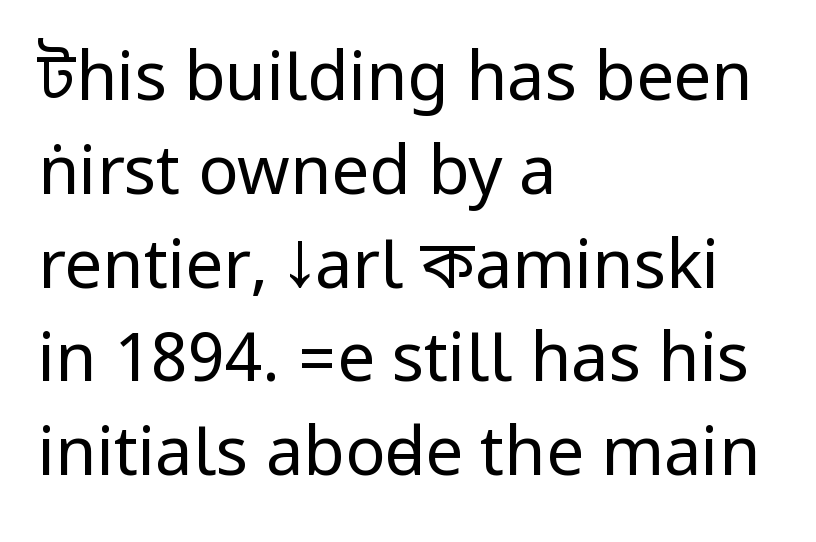
Q: Is the text bold? A: No.
Q: Is the text italic (slanted)? A: No, it is upright.
Q: Is the typeface a serif or a sans-serif typeface? A: Sans-serif.
Q: Is the text underlined? A: No.
Q: How is the paragraph aligned? A: Left-aligned.
Q: Is the spacing between letters normal or unusually wide? A: Normal.
Q: Is the spacing between lines tight, normal or loose? A: Normal.
Q: Width (condensed, normal, or wide)? A: Condensed.
Q: Stroke contrast? A: Low.
